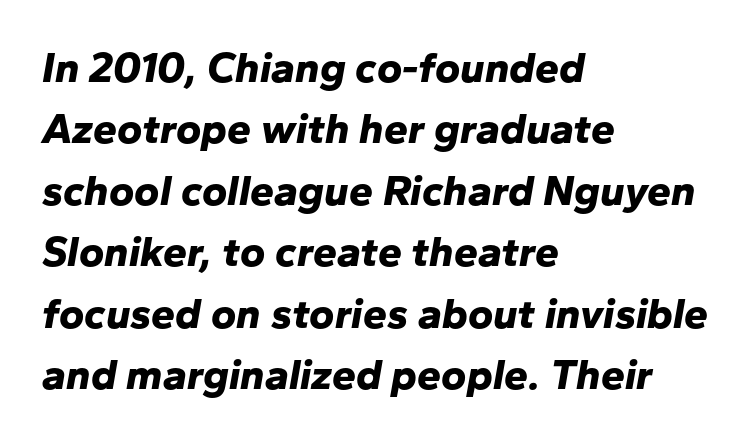
Q: Is the text bold? A: Yes.
Q: Is the text italic (slanted)? A: Yes, it leans right by about 10 degrees.
Q: Is the text underlined? A: No.
Q: How is the paragraph aligned? A: Left-aligned.
Q: Is the spacing between letters normal or unusually wide? A: Normal.
Q: Is the spacing between lines tight, normal or loose? A: Normal.
Q: Width (condensed, normal, or wide)? A: Normal.
Q: Stroke contrast? A: Low.
Q: x-height? A: Medium.
Q: Monospaced? A: No.
